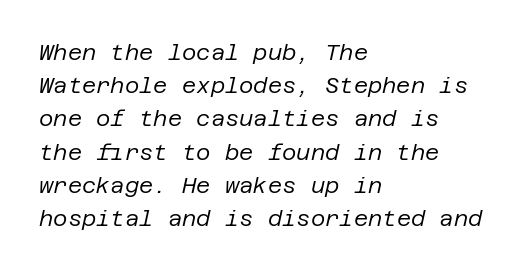
Caption: multi-line text, flush left, ragged right. The rendering uses a moderate line-height, typical for paragraphs. This reads as an unemphasized weight, regular at the heaviest. Designer's note — italics engaged. Letters rest on an invisible, unmarked baseline.
